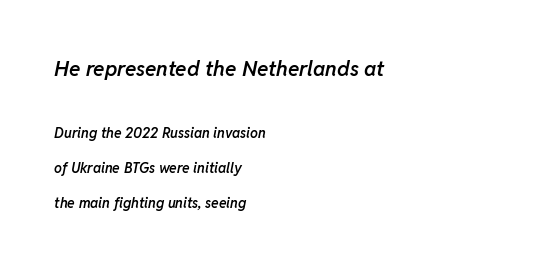
Q: Is the text bold? A: Semi-bold.
Q: Is the text italic (slanted)? A: Yes, it leans right by about 11 degrees.
Q: Is the text underlined? A: No.
Q: How is the paragraph aligned? A: Left-aligned.
Q: Is the spacing between letters normal or unusually wide? A: Normal.
Q: Is the spacing between lines tight, normal or loose? A: Loose.
Q: Which block of text is set in a larger size, the first (top) or the second (bottom)? A: The first (top) one.
